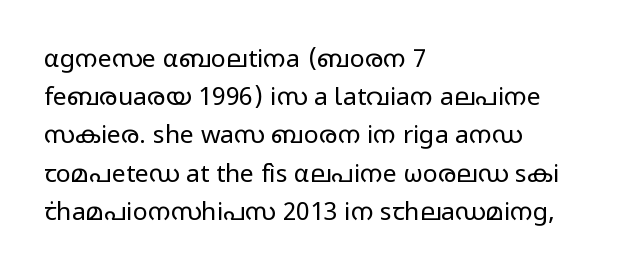
Q: Is the text bold? A: No.
Q: Is the text italic (slanted)? A: No, it is upright.
Q: Is the text underlined? A: No.
Q: How is the paragraph aligned? A: Left-aligned.
Q: Is the spacing between letters normal or unusually wide? A: Normal.
Q: Is the spacing between lines tight, normal or loose? A: Normal.
